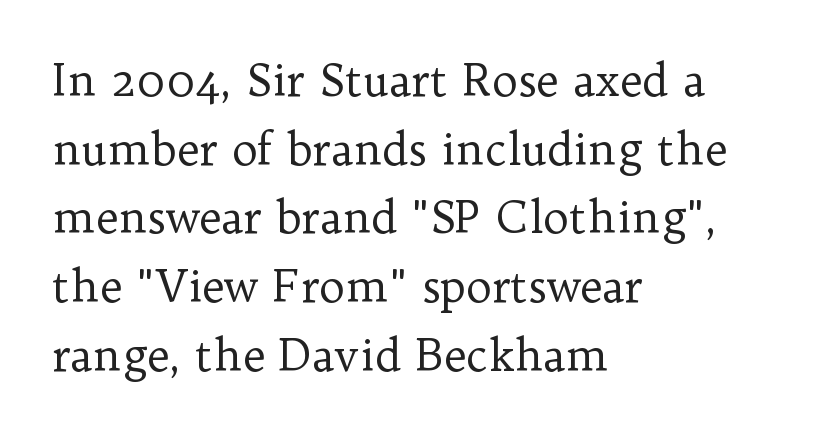
Q: Is the text bold? A: No.
Q: Is the text italic (slanted)? A: No, it is upright.
Q: Is the typeface a serif or a sans-serif typeface? A: Serif.
Q: Is the text underlined? A: No.
Q: How is the paragraph aligned? A: Left-aligned.
Q: Is the spacing between letters normal or unusually wide? A: Normal.
Q: Is the spacing between lines tight, normal or loose? A: Normal.
Q: Width (condensed, normal, or wide)? A: Normal.
Q: Stroke contrast? A: Low.
Q: x-height? A: Medium.
Q: Monospaced? A: No.
